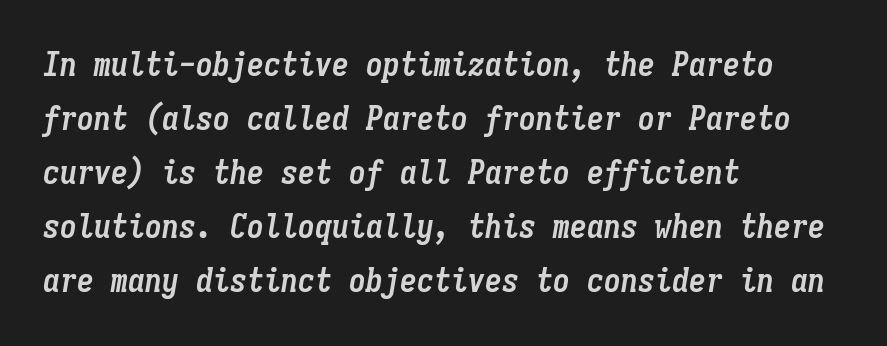
Here the glyphs are tracked normally, forming tight word shapes. Heavy, bold letterforms. Each letter, wide or thin by design, is forced into the same width here. The line-height multiplier appears to be the usual default. Designer's note — italics engaged. Caption: multi-line text, flush left, ragged right.
